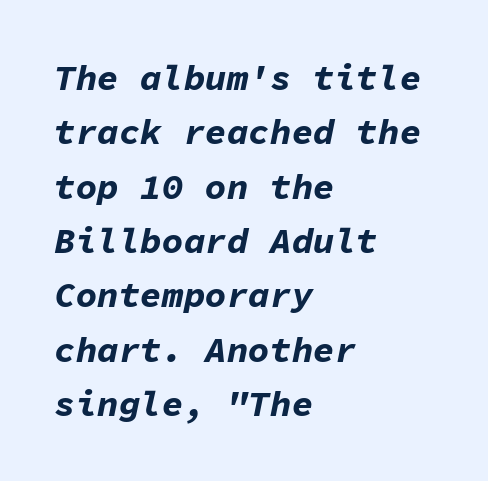
The image shows 36 px bold type, italic (leaning right), monospaced; set left-aligned, normal line spacing (1.51x), normal letter spacing, not underlined; low stroke contrast and a medium x-height.
